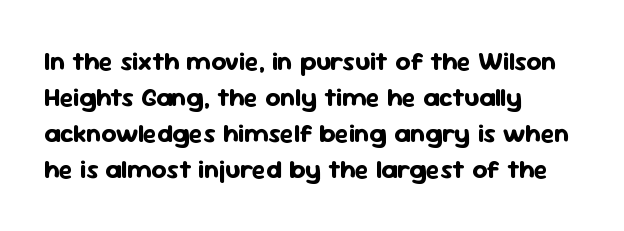
The image shows 26 px bold type, upright; set left-aligned, normal line spacing (1.39x), normal letter spacing, not underlined.
